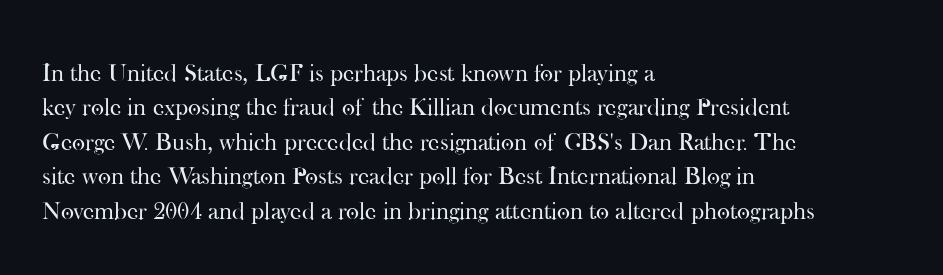
The image shows 25 px text type, upright; set left-aligned, normal line spacing (1.38x), normal letter spacing, not underlined.
